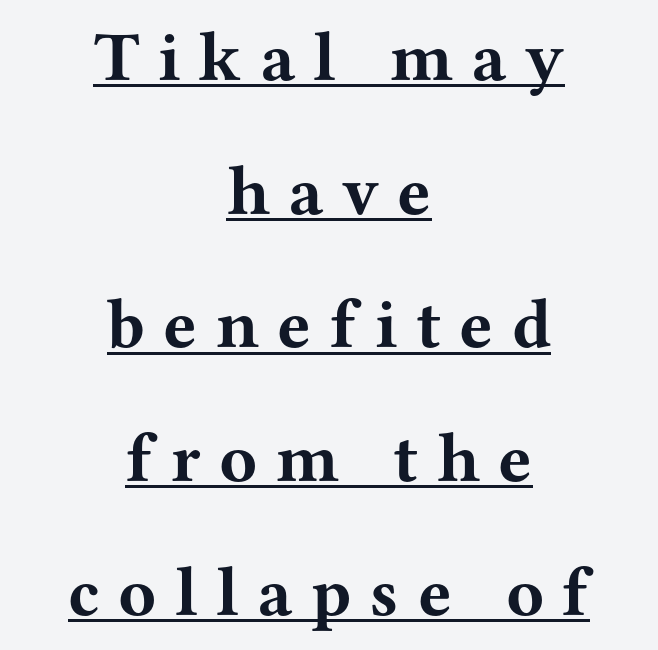
A typesetter would label this face a serif. Observe the wide spacing: letters keep a clear distance from each other. Is there any slant? The stems are plumb. The face used here is proportionally spaced, like ordinary book or web type. The whitespace from short lines is split evenly between both sides.
